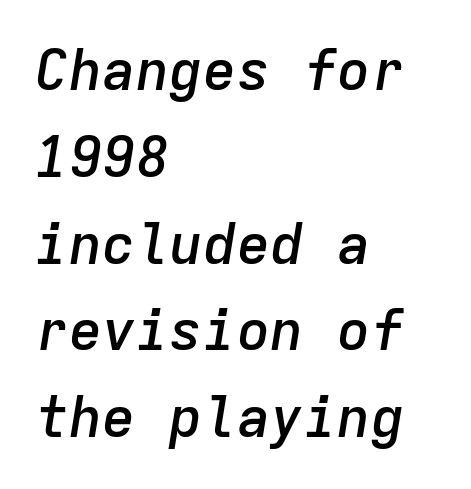
The image shows 56 px semibold type, italic (leaning right), monospaced; set left-aligned, normal line spacing (1.55x), normal letter spacing, not underlined; low stroke contrast and a medium x-height.
